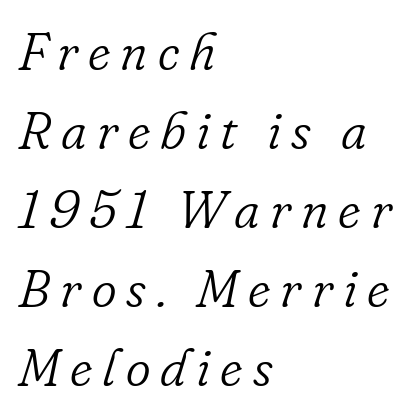
The image shows 53 px light serif type, italic (leaning right); set left-aligned, normal line spacing (1.49x), not underlined; low stroke contrast and a small x-height.
